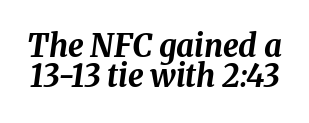
Q: Is the text bold? A: Yes.
Q: Is the text italic (slanted)? A: Yes, it leans right by about 8 degrees.
Q: Is the text underlined? A: No.
Q: Is the spacing between letters normal or unusually wide? A: Normal.
Q: Is the spacing between lines tight, normal or loose? A: Tight.
Q: Width (condensed, normal, or wide)? A: Normal.
Q: Stroke contrast? A: Medium.
Q: x-height? A: Medium.
Q: Monospaced? A: No.
